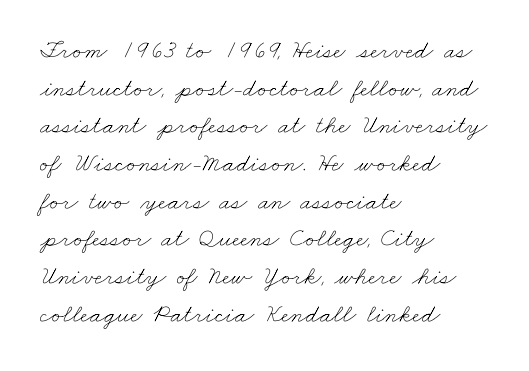
{"bold": "no", "underline": "no", "align": "left", "line_spacing": "normal", "line_spacing_ratio": 1.45, "letter_spacing": "normal", "letter_spacing_em": 0.0, "glyph_px": 26}
